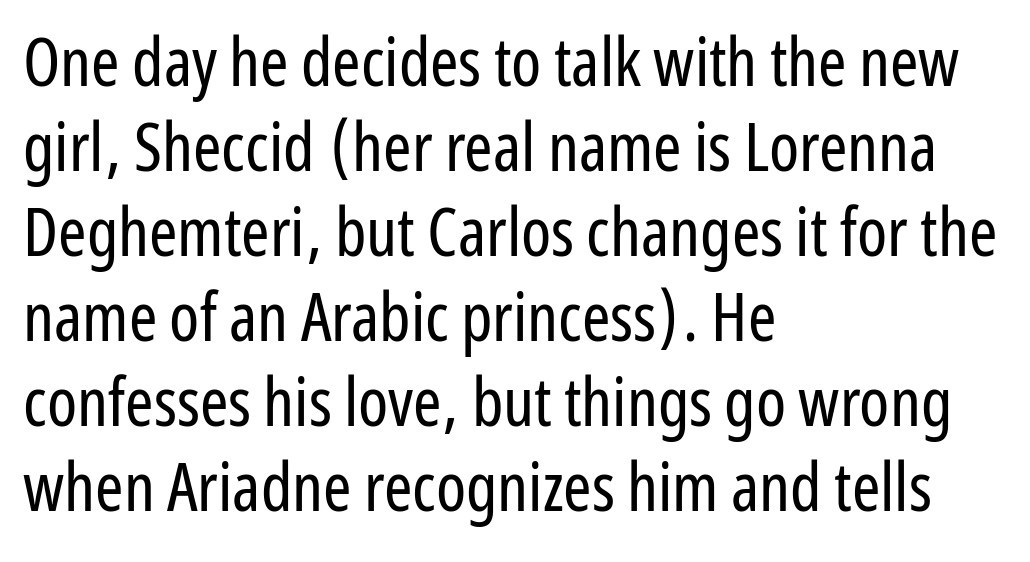
Every stem runs plumb, perpendicular to the baseline. To sum up the face: it is a sans, with no serifs. Caption: multi-line text, flush left, ragged right. Each row of text sits above clean, open space.
